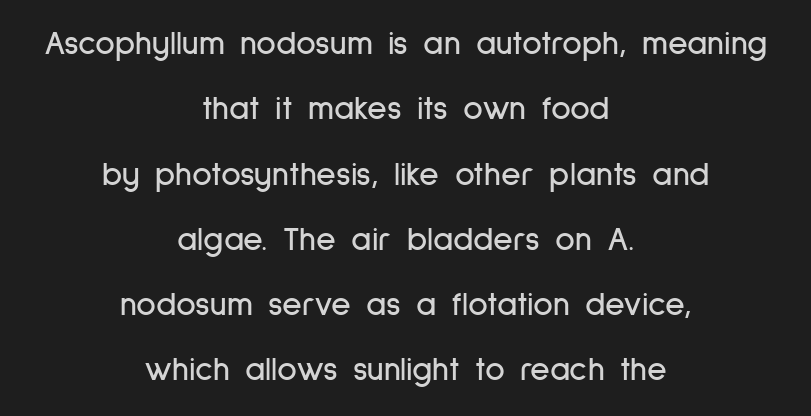
Does the lettering tilt? It doesn't — this is upright. Leading: increased. You could call the tracking neutral — neither tight nor loose. Rule under the text: the space is simply empty. The letters advance in unequal steps, a hallmark of proportional type.
